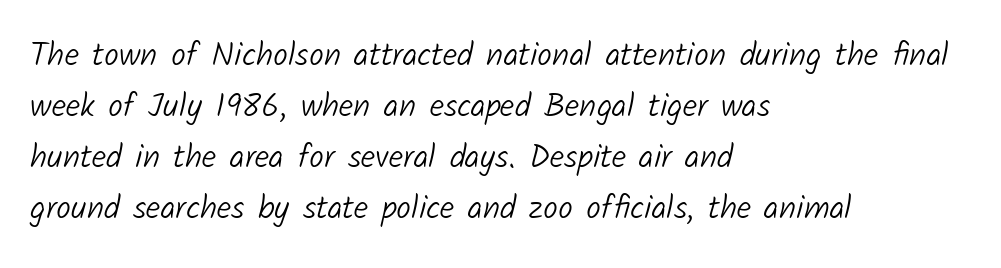
Q: Is the text bold? A: No.
Q: Is the typeface a serif or a sans-serif typeface? A: Sans-serif.
Q: Is the text underlined? A: No.
Q: How is the paragraph aligned? A: Left-aligned.
Q: Is the spacing between letters normal or unusually wide? A: Normal.
Q: Is the spacing between lines tight, normal or loose? A: Normal.
Q: Width (condensed, normal, or wide)? A: Normal.
Q: Stroke contrast? A: Low.
Q: x-height? A: Medium.
Q: Monospaced? A: No.
